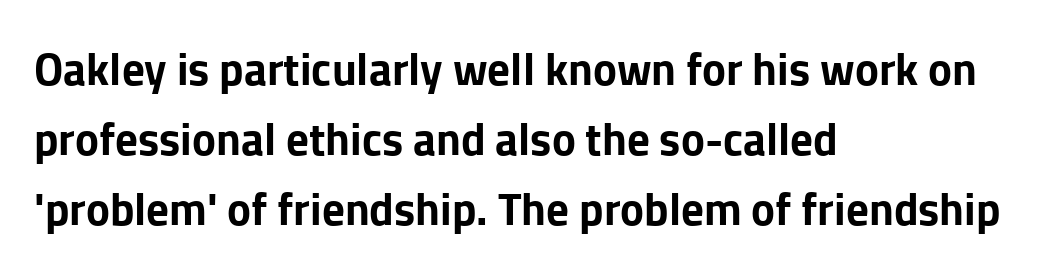
{"serif": "no", "italic": "no", "bold": "yes", "weight": "bold", "width": "normal", "stroke_contrast": "low", "x_height": "medium", "monospaced": "no", "underline": "no", "align": "left", "line_spacing": "normal", "line_spacing_ratio": 1.56, "letter_spacing": "normal", "letter_spacing_em": 0.0, "glyph_px": 45}
